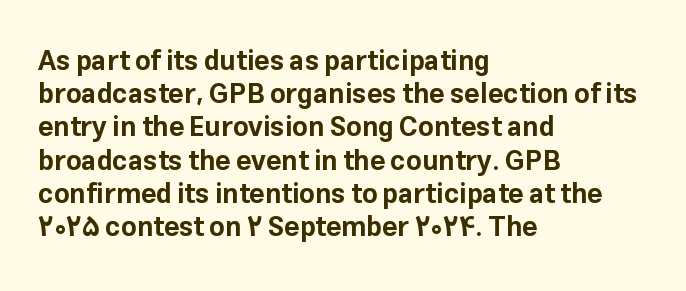
Q: Is the text bold? A: Yes.
Q: Is the text italic (slanted)? A: No, it is upright.
Q: Is the text underlined? A: No.
Q: How is the paragraph aligned? A: Left-aligned.
Q: Is the spacing between letters normal or unusually wide? A: Normal.
